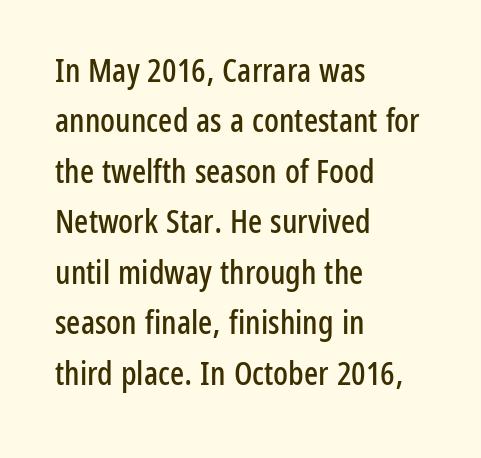
{"serif": "no", "italic": "no", "width": "condensed", "stroke_contrast": "low", "x_height": "medium", "monospaced": "no", "underline": "no", "align": "left", "line_spacing": "normal", "line_spacing_ratio": 1.53, "letter_spacing": "normal", "letter_spacing_em": 0.0, "glyph_px": 33}
